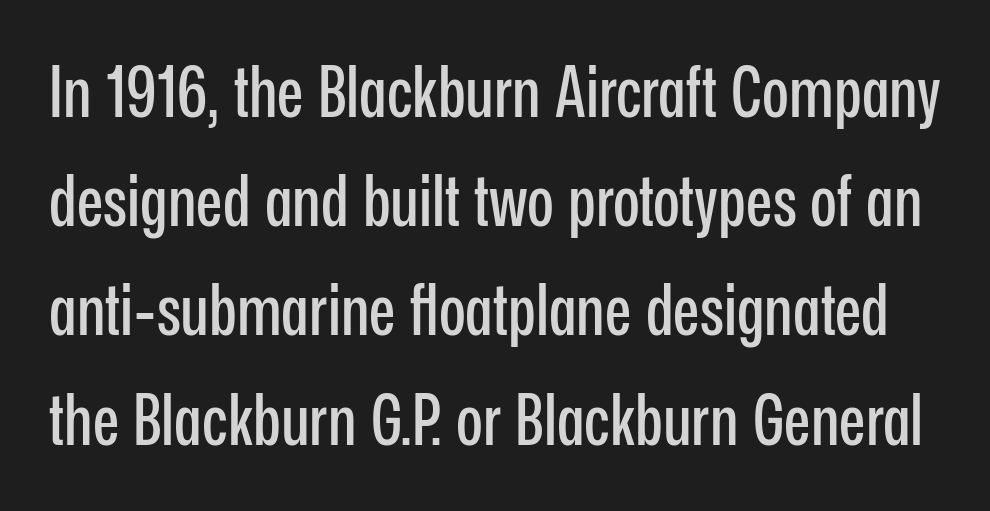
{"serif": "no", "italic": "no", "width": "condensed", "stroke_contrast": "low", "x_height": "medium", "monospaced": "no", "underline": "no", "line_spacing": "normal", "line_spacing_ratio": 1.56, "letter_spacing": "normal", "letter_spacing_em": 0.0, "glyph_px": 70}
